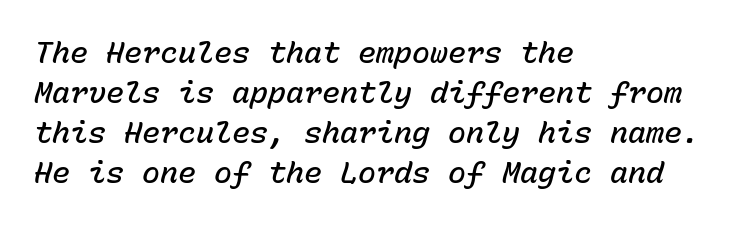
{"italic": "yes", "lean": "right", "slant_degrees": 15, "bold": "semi", "weight": "semibold", "width": "normal", "stroke_contrast": "low", "x_height": "medium", "monospaced": "yes", "underline": "no", "align": "left", "line_spacing": "normal", "line_spacing_ratio": 1.33, "letter_spacing": "normal", "letter_spacing_em": 0.0, "glyph_px": 30}
